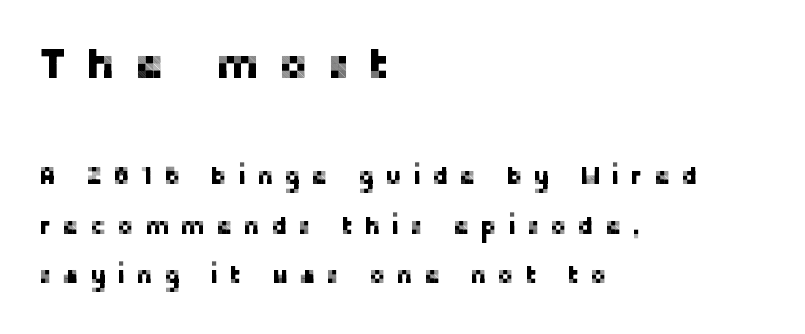
{"serif": "no", "italic": "no", "width": "normal", "stroke_contrast": "low", "x_height": "medium", "monospaced": "no", "underline": "no", "align": "left", "line_spacing": "loose", "line_spacing_ratio": 1.98, "letter_spacing": "wide", "letter_spacing_em": 0.43, "larger_block": "first", "size_ratio": 1.76, "glyph_px": 44}
